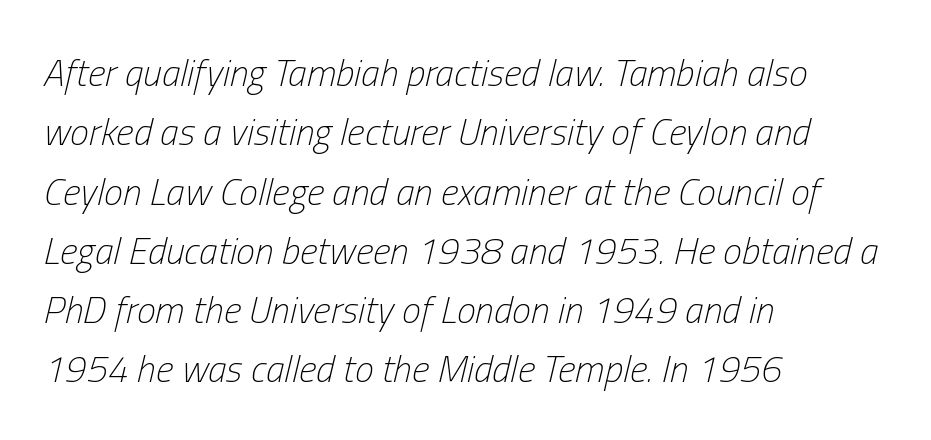
Q: Is the text bold? A: No.
Q: Is the text italic (slanted)? A: Yes, it leans right by about 13 degrees.
Q: Is the text underlined? A: No.
Q: How is the paragraph aligned? A: Left-aligned.
Q: Is the spacing between letters normal or unusually wide? A: Normal.
Q: Is the spacing between lines tight, normal or loose? A: Normal.
Q: Width (condensed, normal, or wide)? A: Condensed.
Q: Stroke contrast? A: Low.
Q: x-height? A: Medium.
Q: Monospaced? A: No.
